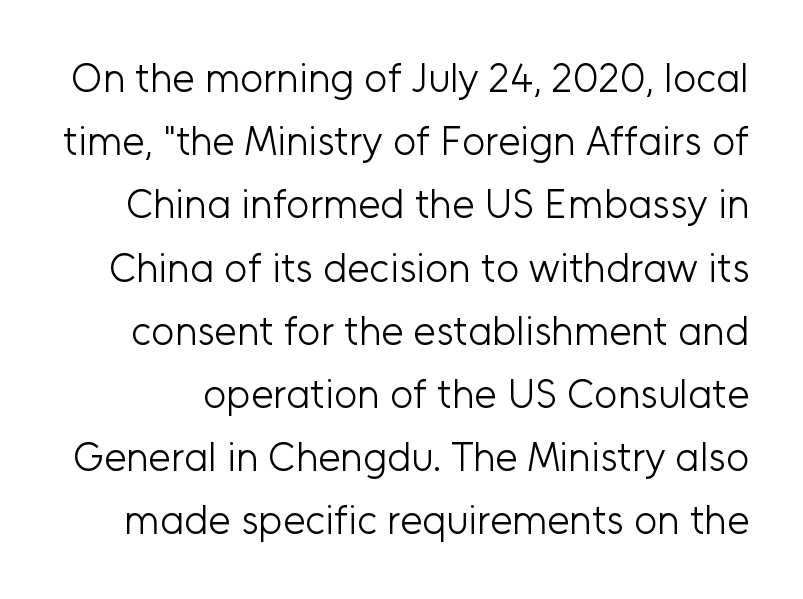
Weight: not bold — regular or lighter. The glyphs are unaccompanied by any horizontal stroke below them. A typesetter would call this leading conventional body-copy spacing. Spacing verdict: proportional, widths tailored to each character. The text was rendered using a sans face with plain stroke endings. Spacing between characters is what you'd get straight out of the box.
